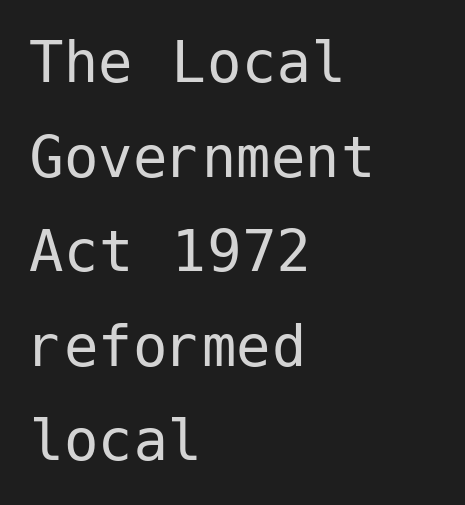
The image shows 69 px regular-weight sans-serif type, upright; set left-aligned, normal line spacing (1.37x), normal letter spacing, not underlined; low stroke contrast and a medium x-height.
